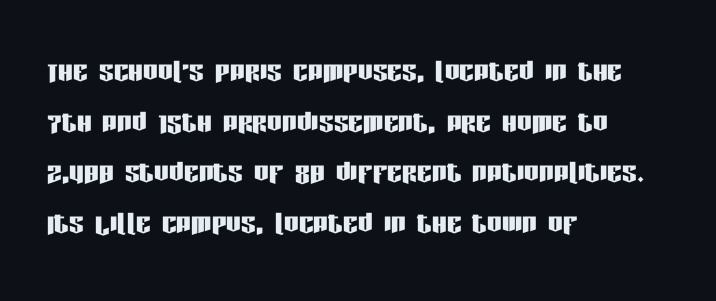
Q: Is the text italic (slanted)? A: No, it is upright.
Q: Is the typeface a serif or a sans-serif typeface? A: Sans-serif.
Q: Is the text underlined? A: No.
Q: How is the paragraph aligned? A: Left-aligned.
Q: Is the spacing between letters normal or unusually wide? A: Normal.
Q: Is the spacing between lines tight, normal or loose? A: Normal.
Q: Width (condensed, normal, or wide)? A: Condensed.
Q: Stroke contrast? A: Low.
Q: x-height? A: Large.
Q: Monospaced? A: No.
